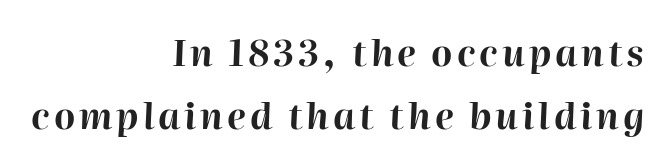
Every letter is thick-stroked: bold, no question. Alignment: flush right. Quick note: underline off. The glyphs look as if they've been sheared to an angle. The letters advance in unequal steps, a hallmark of proportional type.
